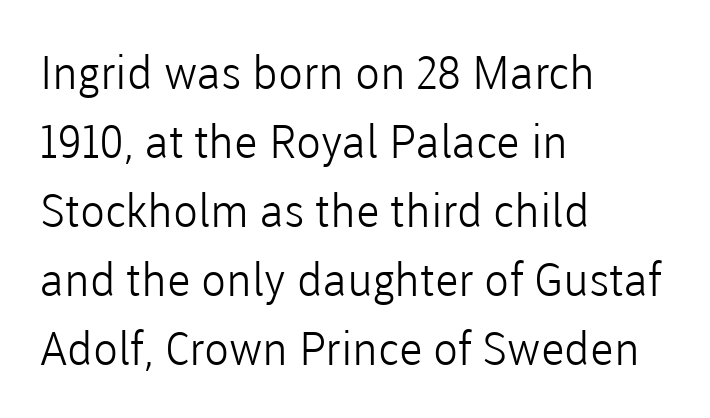
The baseline area is clear. Nothing heavy about these letters — not bold at all. Varying glyph widths throughout — classic text-font behaviour. Regarding serifs, this sample does without them.
